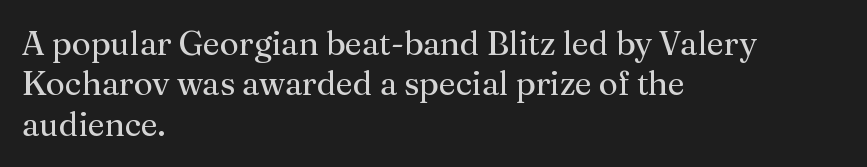
The image shows 33 px regular-weight serif type, upright; set left-aligned, line spacing 1.22x, normal letter spacing, not underlined; medium stroke contrast and a medium x-height.
